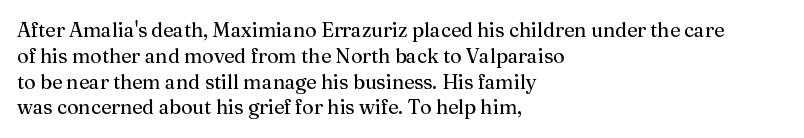
Q: Is the text bold? A: No.
Q: Is the text italic (slanted)? A: No, it is upright.
Q: Is the text underlined? A: No.
Q: How is the paragraph aligned? A: Left-aligned.
Q: Is the spacing between letters normal or unusually wide? A: Normal.
Q: Is the spacing between lines tight, normal or loose? A: Normal.
